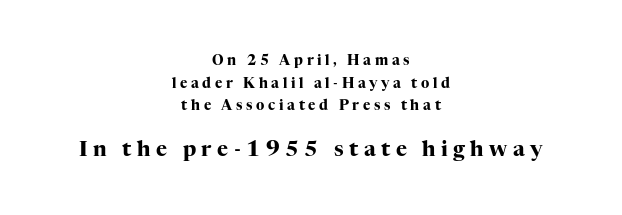
The image shows 21 px bold type, upright; set centered, normal line spacing (1.62x), unusually wide letter spacing (+0.26 em), not underlined; the second (bottom) block is 1.5x larger.
